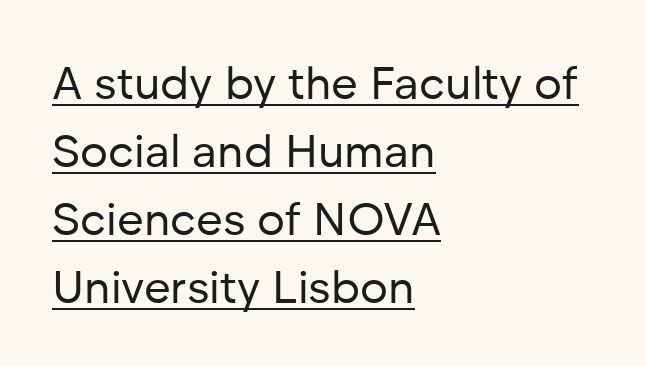
The image shows 46 px regular-weight sans-serif type, upright; set left-aligned, normal line spacing (1.48x), normal letter spacing, underlined; low stroke contrast and a medium x-height.
